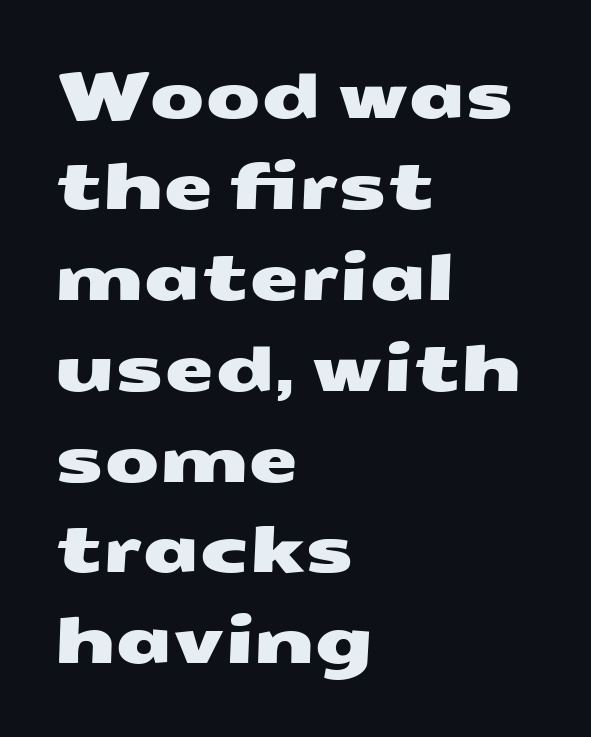
The image shows 64 px wide sans-serif type; set left-aligned, normal line spacing (1.42x), normal letter spacing, not underlined; medium stroke contrast and a medium x-height.
